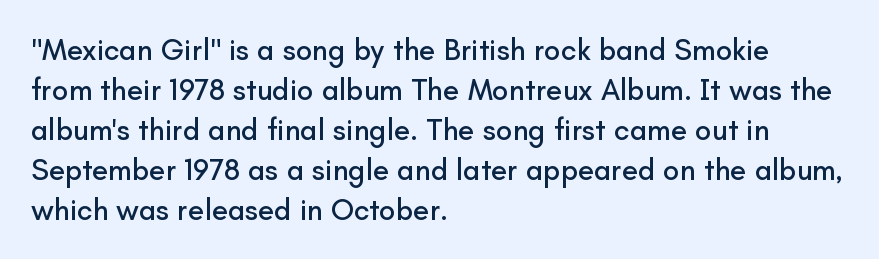
{"serif": "no", "italic": "no", "width": "normal", "stroke_contrast": "low", "x_height": "small", "monospaced": "no", "underline": "no", "align": "left", "line_spacing": "normal", "line_spacing_ratio": 1.33, "letter_spacing": "normal", "letter_spacing_em": 0.0, "glyph_px": 30}
